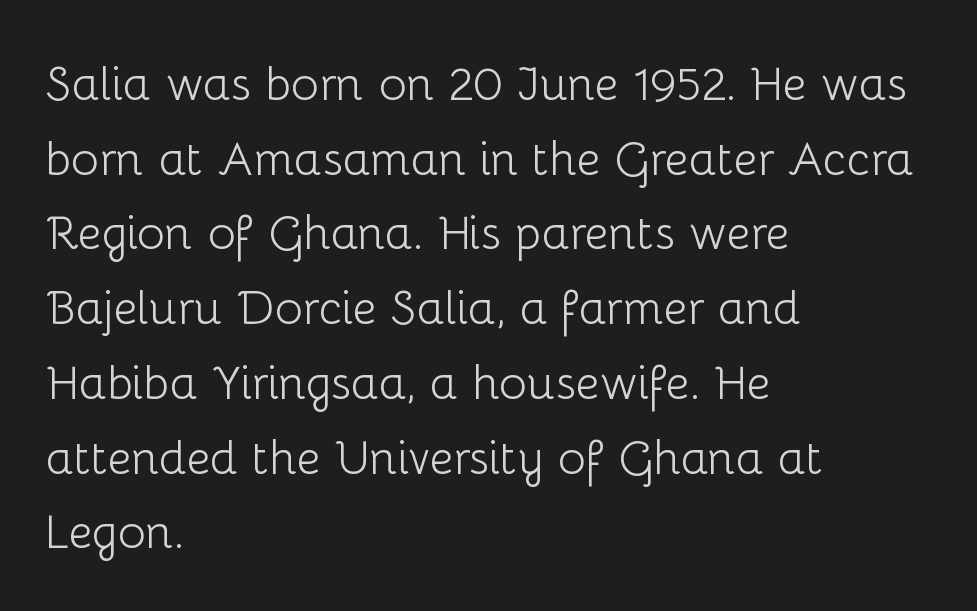
The image shows 47 px light sans-serif type, upright; set left-aligned, normal line spacing (1.59x), normal letter spacing, not underlined; low stroke contrast and a medium x-height.
